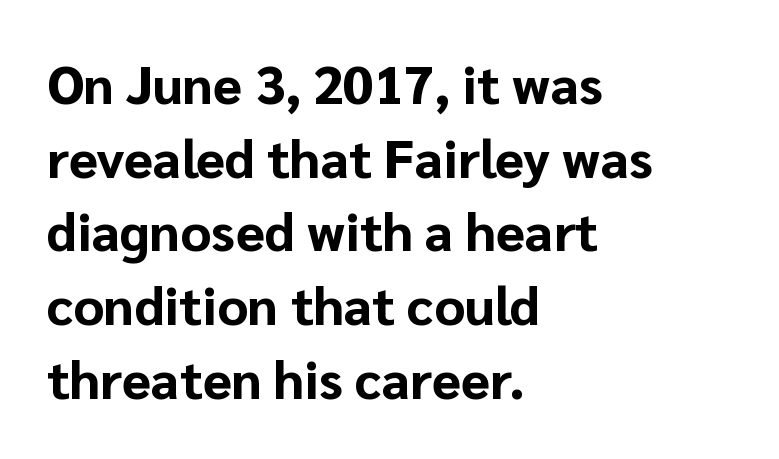
{"serif": "no", "italic": "no", "bold": "yes", "weight": "bold", "width": "normal", "stroke_contrast": "low", "x_height": "medium", "monospaced": "no", "underline": "no", "align": "left", "line_spacing": "normal", "line_spacing_ratio": 1.39, "letter_spacing": "normal", "letter_spacing_em": 0.0, "glyph_px": 53}
